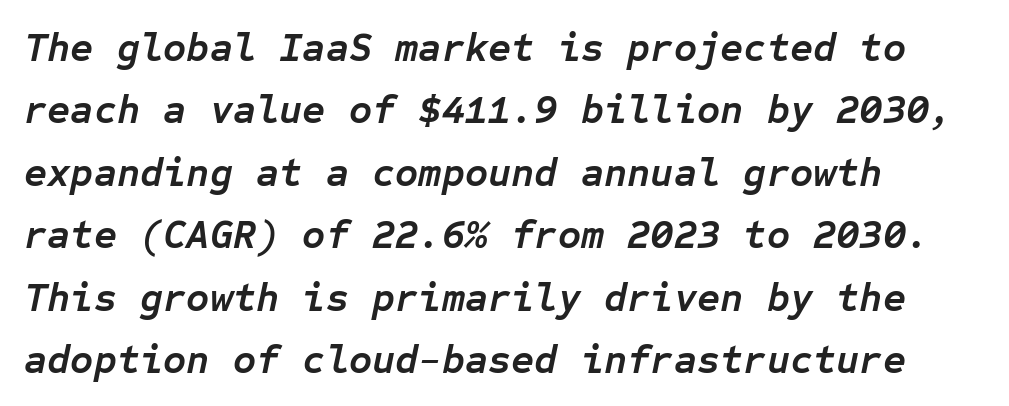
{"italic": "yes", "lean": "right", "slant_degrees": 12, "bold": "yes", "weight": "semibold", "width": "normal", "stroke_contrast": "low", "x_height": "medium", "monospaced": "yes", "underline": "no", "align": "left", "line_spacing": "normal", "line_spacing_ratio": 1.56, "letter_spacing": "normal", "letter_spacing_em": 0.0, "glyph_px": 40}
